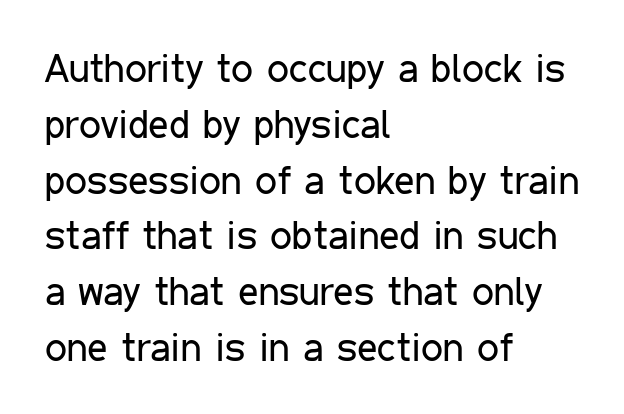
Q: Is the text bold? A: No.
Q: Is the text italic (slanted)? A: No, it is upright.
Q: Is the typeface a serif or a sans-serif typeface? A: Sans-serif.
Q: Is the text underlined? A: No.
Q: How is the paragraph aligned? A: Left-aligned.
Q: Is the spacing between letters normal or unusually wide? A: Normal.
Q: Is the spacing between lines tight, normal or loose? A: Normal.
Q: Width (condensed, normal, or wide)? A: Condensed.
Q: Stroke contrast? A: Low.
Q: x-height? A: Medium.
Q: Monospaced? A: No.
